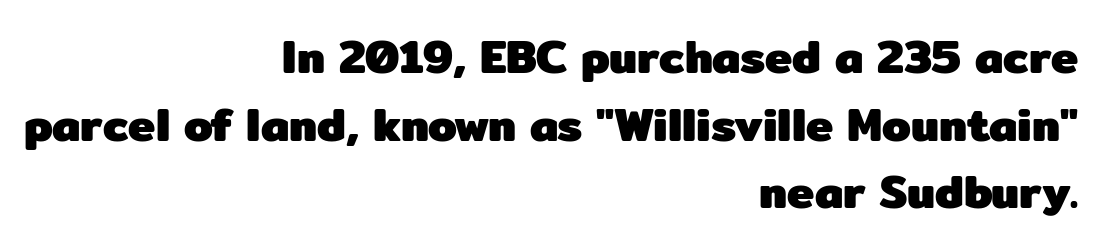
Heavy-handed strokes throughout: this text is bold. This sample is right-justified, so line beginnings fall wherever the words allow. Spacing verdict: proportional, widths tailored to each character. Interline gaps are of average width in this sample.
